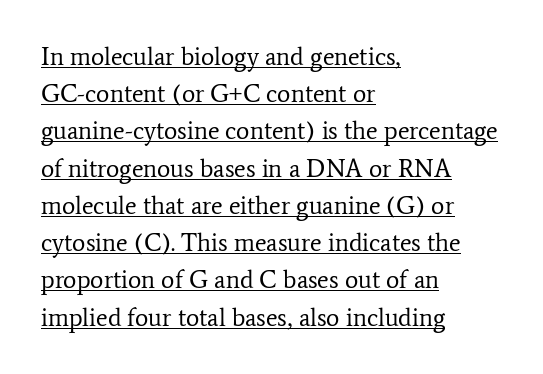
Nothing heavy about these letters — not bold at all. Each word holds together tightly as a unit, with standard inter-letter gaps. Is there any slant? The stems are plumb. This rendering features underlined lettering.
